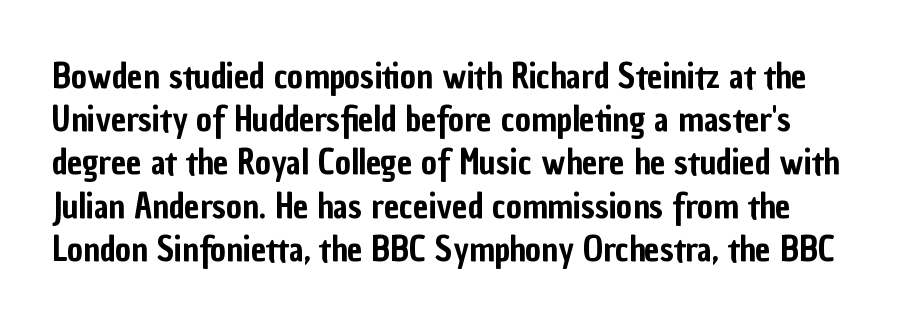
{"serif": "no", "italic": "no", "width": "condensed", "stroke_contrast": "low", "x_height": "medium", "monospaced": "no", "underline": "no", "line_spacing": "normal", "line_spacing_ratio": 1.27, "letter_spacing": "normal", "letter_spacing_em": 0.0, "glyph_px": 34}
